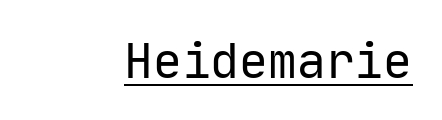
Q: Is the text bold? A: No.
Q: Is the text italic (slanted)? A: No, it is upright.
Q: Is the typeface a serif or a sans-serif typeface? A: Sans-serif.
Q: Is the text underlined? A: Yes.
Q: Is the spacing between letters normal or unusually wide? A: Normal.
Q: Width (condensed, normal, or wide)? A: Normal.
Q: Stroke contrast? A: Low.
Q: x-height? A: Medium.
Q: Monospaced? A: Yes.
